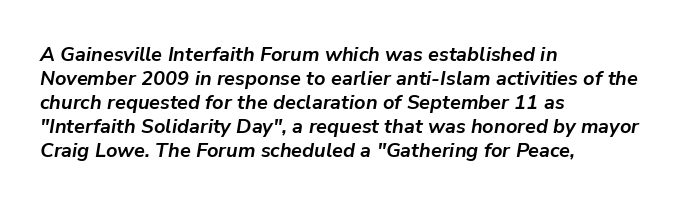
The image shows 20 px bold type, italic (leaning right); set left-aligned, line spacing 1.2x, normal letter spacing, not underlined.
